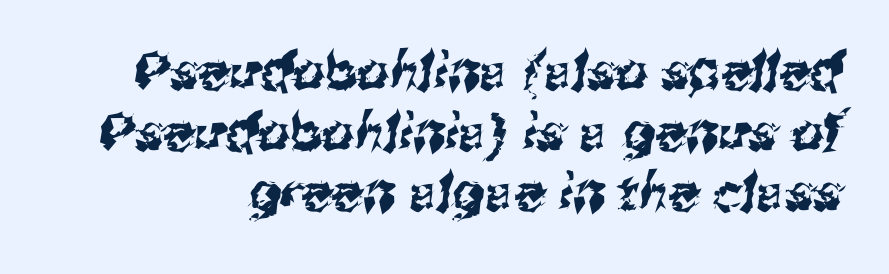
The image shows 51 px sans-serif type; set right-aligned, line spacing 1.19x, normal letter spacing, not underlined; medium stroke contrast and a medium x-height.
